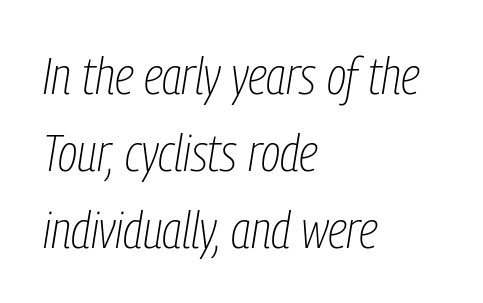
Observe the lean: these are italic letterforms. This is not heavy type; no bold has been used. The passage shown stacks its lines at a standard gap. Compared with a centered layout, this one pins lines to the left instead. The glyphs are unaccompanied by any horizontal stroke below them.
